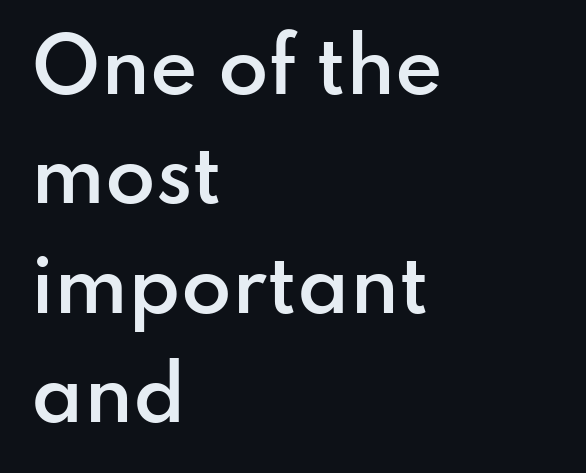
{"serif": "no", "italic": "no", "bold": "semi", "weight": "semibold", "width": "normal", "stroke_contrast": "low", "x_height": "small", "monospaced": "no", "underline": "no", "align": "left", "line_spacing": "normal", "line_spacing_ratio": 1.5, "letter_spacing": "normal", "letter_spacing_em": 0.0, "glyph_px": 73}
